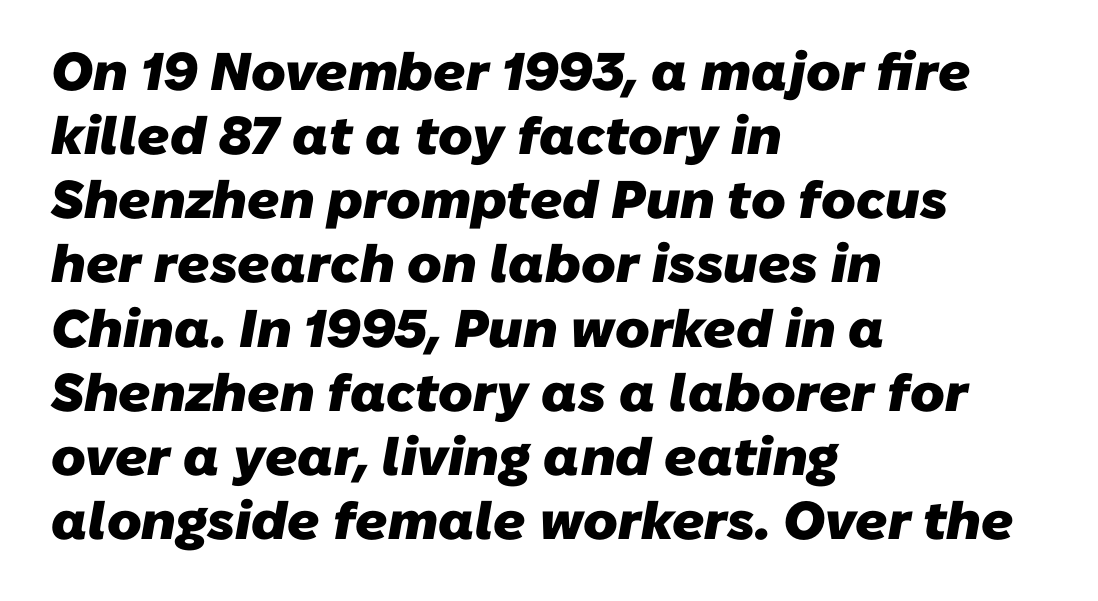
Q: Is the text bold? A: Yes.
Q: Is the typeface a serif or a sans-serif typeface? A: Sans-serif.
Q: Is the text underlined? A: No.
Q: How is the paragraph aligned? A: Left-aligned.
Q: Is the spacing between letters normal or unusually wide? A: Normal.
Q: Width (condensed, normal, or wide)? A: Normal.
Q: Stroke contrast? A: Low.
Q: x-height? A: Medium.
Q: Monospaced? A: No.
